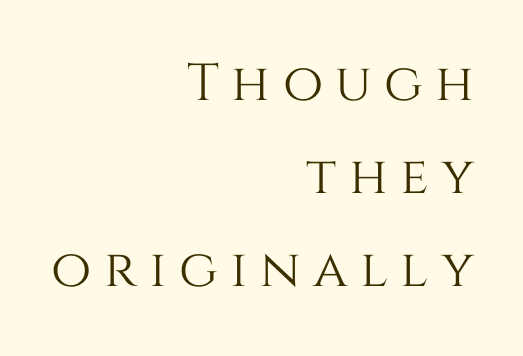
The letters are spread apart with noticeably loose tracking. This rendering features lettering with no underline. The face used here is proportionally spaced, like ordinary book or web type. The text block is weighted toward the right margin, trailing off unevenly leftward. Is there any slant? The stems are plumb.
